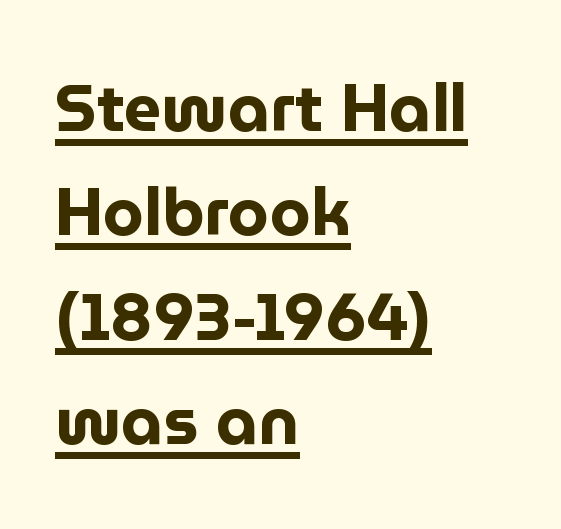
Q: Is the text bold? A: Yes.
Q: Is the text italic (slanted)? A: No, it is upright.
Q: Is the typeface a serif or a sans-serif typeface? A: Sans-serif.
Q: Is the text underlined? A: Yes.
Q: How is the paragraph aligned? A: Left-aligned.
Q: Is the spacing between letters normal or unusually wide? A: Normal.
Q: Is the spacing between lines tight, normal or loose? A: Normal.
Q: Width (condensed, normal, or wide)? A: Normal.
Q: Stroke contrast? A: Low.
Q: x-height? A: Medium.
Q: Monospaced? A: No.
